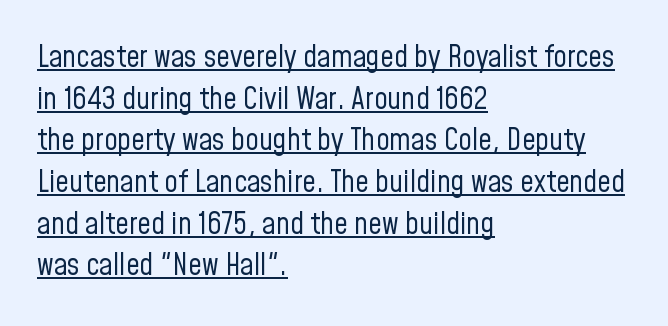
Proportional: the letters do not fall into vertical columns. Does the leading feel generous? No, just average. Each stroke keeps to a modest, everyday thickness or less. Check the space under the baseline: a stroke is drawn there. The lettering stays uniformly vertical, giving the passage a roman look.
